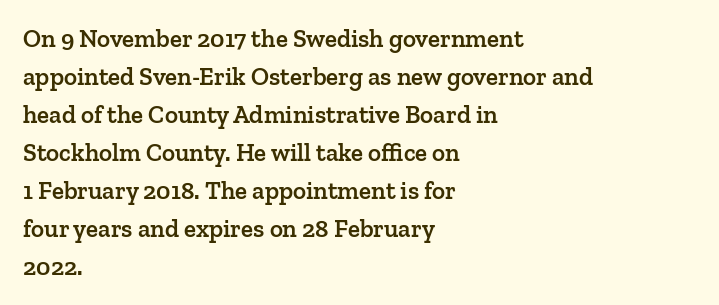
A roman cut, with each character standing at attention. The type is set solid horizontally, with unmodified tracking. These lines stack with their left ends in a neat column. Each glyph is drawn with semibold strokes, heavier than normal yet not fully bold.
